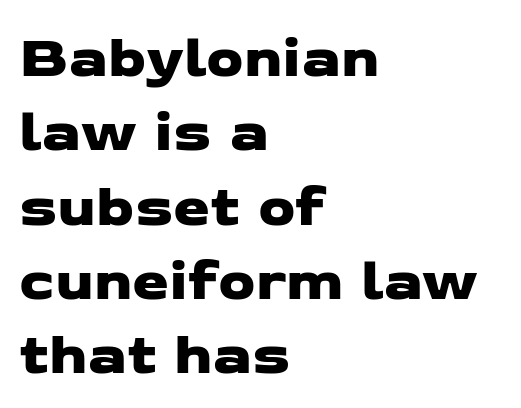
Q: Is the typeface a serif or a sans-serif typeface? A: Sans-serif.
Q: Is the text underlined? A: No.
Q: How is the paragraph aligned? A: Left-aligned.
Q: Is the spacing between letters normal or unusually wide? A: Normal.
Q: Is the spacing between lines tight, normal or loose? A: Normal.
Q: Width (condensed, normal, or wide)? A: Wide.
Q: Stroke contrast? A: Low.
Q: x-height? A: Medium.
Q: Monospaced? A: No.
